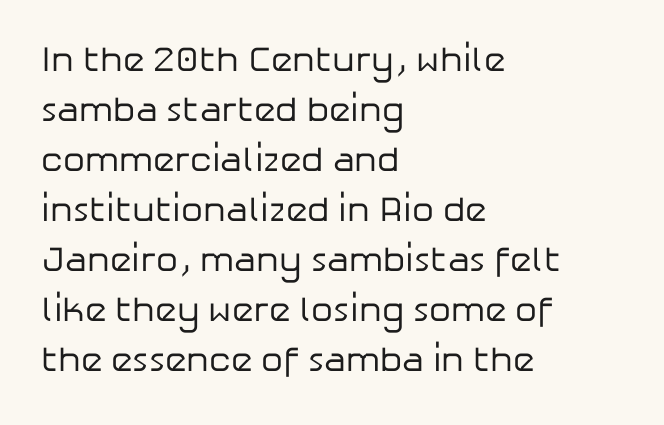
The image shows 35 px regular-weight sans-serif type, upright; set left-aligned, normal line spacing (1.43x), normal letter spacing, not underlined; low stroke contrast and a medium x-height.
